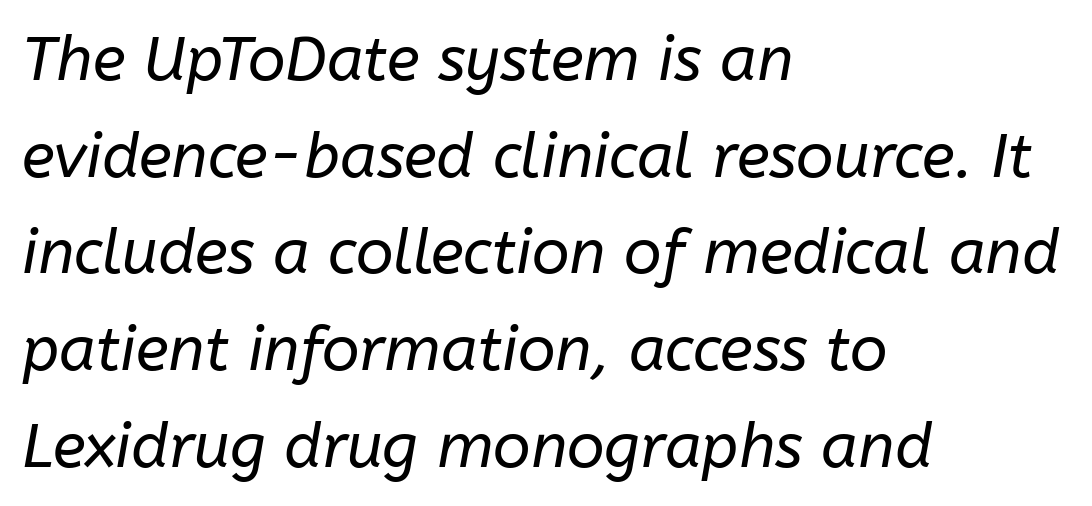
The image shows 62 px regular-weight type, italic (leaning right); set left-aligned, normal line spacing (1.56x), normal letter spacing, not underlined; low stroke contrast and a medium x-height.
